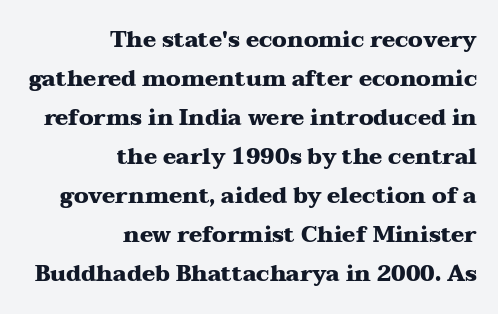
{"italic": "no", "bold": "yes", "underline": "no", "align": "right", "line_spacing_ratio": 1.77, "letter_spacing": "normal", "letter_spacing_em": 0.0, "glyph_px": 22}
